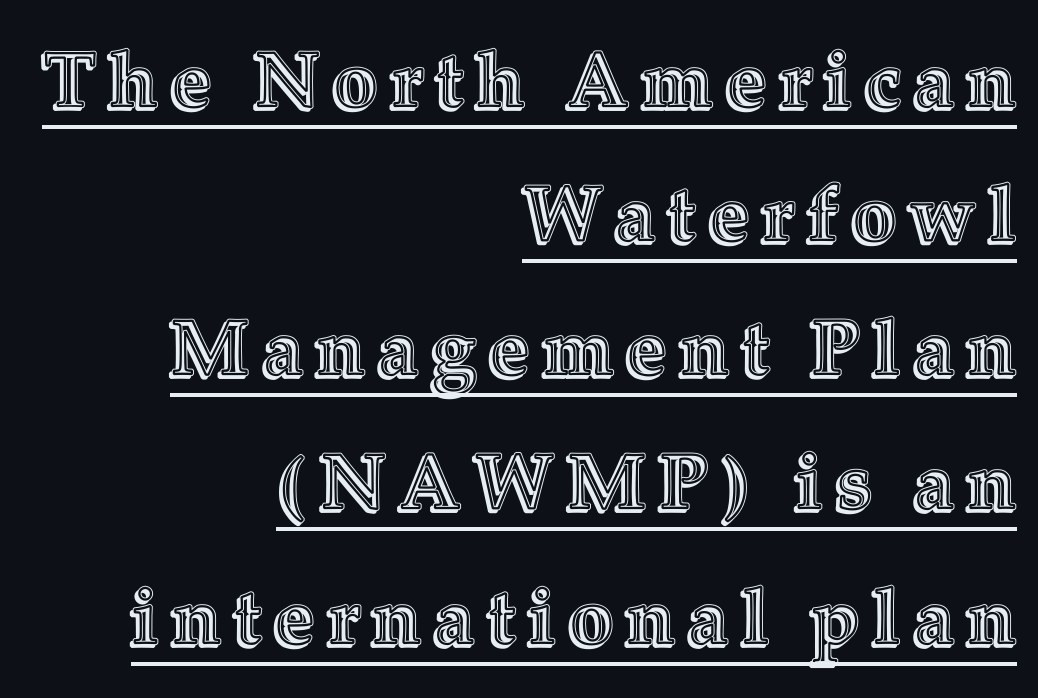
{"italic": "no", "width": "normal", "x_height": "medium", "monospaced": "no", "underline": "yes", "align": "right", "line_spacing_ratio": 1.72, "glyph_px": 78}
